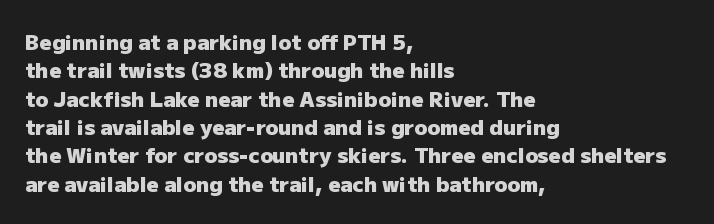
{"italic": "no", "bold": "yes", "underline": "no", "align": "left", "line_spacing": "normal", "line_spacing_ratio": 1.35, "letter_spacing": "normal", "letter_spacing_em": 0.0, "glyph_px": 21}
